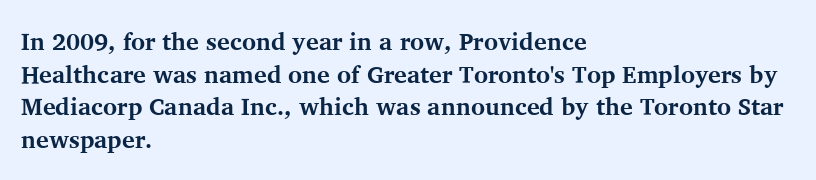
The rendering uses a moderate line-height, typical for paragraphs. The typography opts for an upright posture over an oblique one. Each word holds together tightly as a unit, with standard inter-letter gaps. Left-aligned paragraph, ragged on the right. The sample has been set heavy, in full bold. The string is rendered with underlining switched off.
